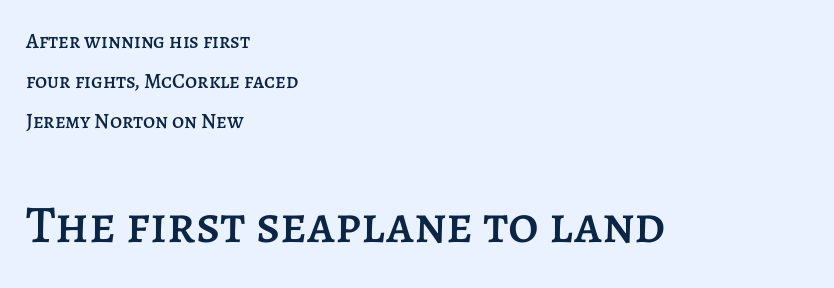
The image shows 53 px text type, upright; set left-aligned, loose line spacing (1.9x), normal letter spacing, not underlined; the second (bottom) block is 2.52x larger; low stroke contrast and a large x-height.
